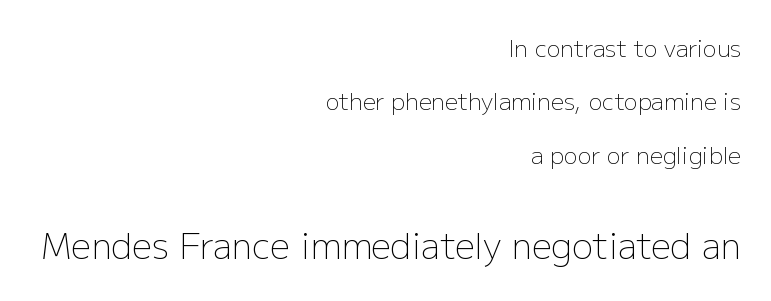
{"serif": "no", "italic": "no", "bold": "no", "weight": "light", "width": "normal", "stroke_contrast": "low", "x_height": "medium", "monospaced": "no", "underline": "no", "align": "right", "line_spacing": "loose", "line_spacing_ratio": 2.32, "letter_spacing": "normal", "letter_spacing_em": 0.0, "larger_block": "second", "size_ratio": 1.52, "glyph_px": 35}
